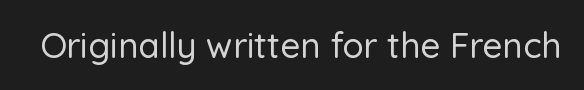
{"serif": "no", "italic": "no", "width": "normal", "stroke_contrast": "low", "x_height": "medium", "monospaced": "no", "underline": "no", "letter_spacing": "normal", "letter_spacing_em": 0.0, "glyph_px": 35}
